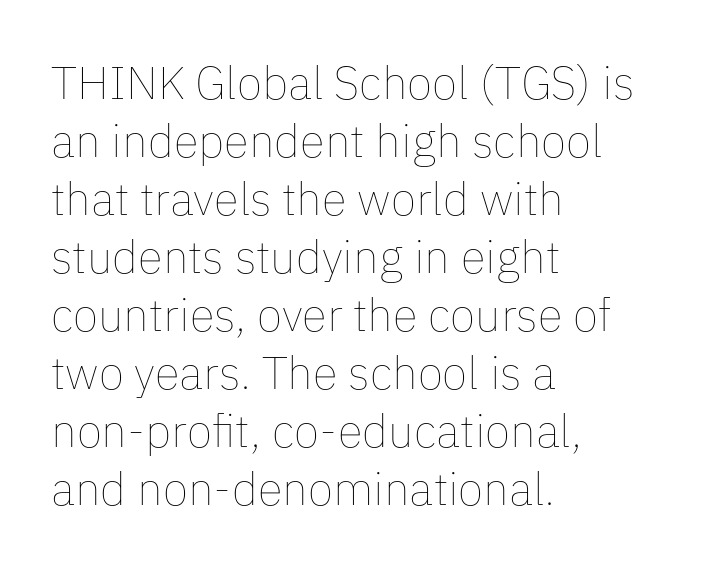
The image shows 46 px thin type, upright; set left-aligned, normal line spacing (1.26x), normal letter spacing, not underlined; low stroke contrast and a medium x-height.
